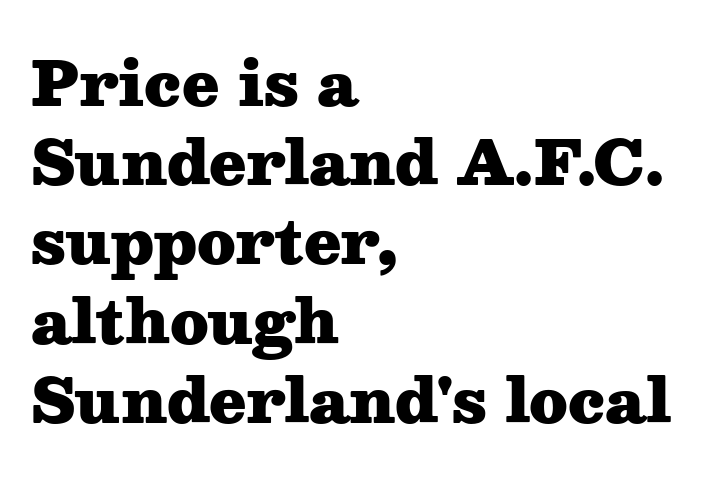
The lines sit at an ordinary, default distance from one another. Does the type have serifs? Yes, each stem ends in a small foot. Thick stems and heavy bowls — unmistakably bold. All the whitespace from short lines collects on the right.
